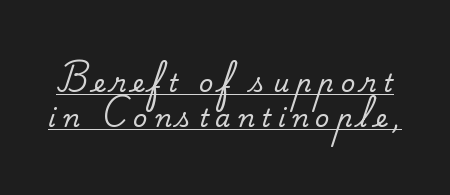
Students, observe the line beneath the letters — that is underlining. What stands out about the letter spacing? Its width — letters are far apart. Students, observe: this is what conventionally led text looks like.
